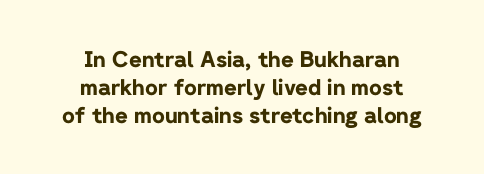
Q: Is the text bold? A: Yes.
Q: Is the text italic (slanted)? A: No, it is upright.
Q: Is the text underlined? A: No.
Q: How is the paragraph aligned? A: Centered.
Q: Is the spacing between letters normal or unusually wide? A: Normal.
Q: Is the spacing between lines tight, normal or loose? A: Normal.
